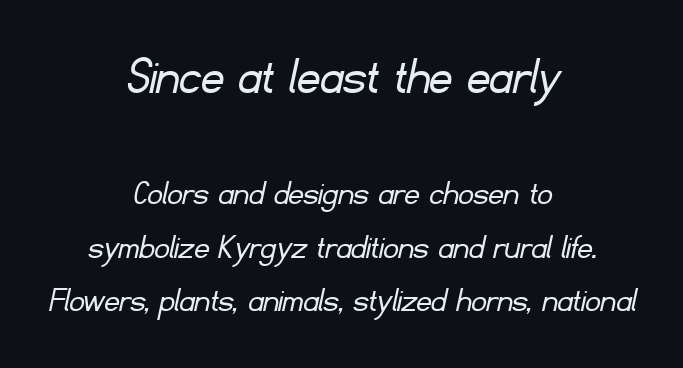
Q: Is the text bold? A: No.
Q: Is the typeface a serif or a sans-serif typeface? A: Sans-serif.
Q: Is the text underlined? A: No.
Q: How is the paragraph aligned? A: Centered.
Q: Is the spacing between letters normal or unusually wide? A: Normal.
Q: Is the spacing between lines tight, normal or loose? A: Normal.
Q: Which block of text is set in a larger size, the first (top) or the second (bottom)? A: The first (top) one.
Q: Width (condensed, normal, or wide)? A: Normal.
Q: Stroke contrast? A: Low.
Q: x-height? A: Small.
Q: Monospaced? A: No.
